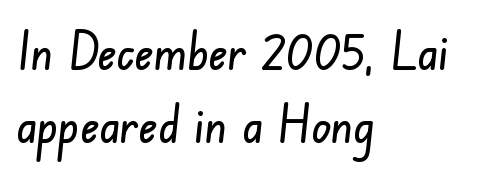
Q: Is the typeface a serif or a sans-serif typeface? A: Sans-serif.
Q: Is the text underlined? A: No.
Q: How is the paragraph aligned? A: Left-aligned.
Q: Is the spacing between letters normal or unusually wide? A: Normal.
Q: Is the spacing between lines tight, normal or loose? A: Normal.
Q: Width (condensed, normal, or wide)? A: Condensed.
Q: Stroke contrast? A: Low.
Q: x-height? A: Small.
Q: Monospaced? A: No.
